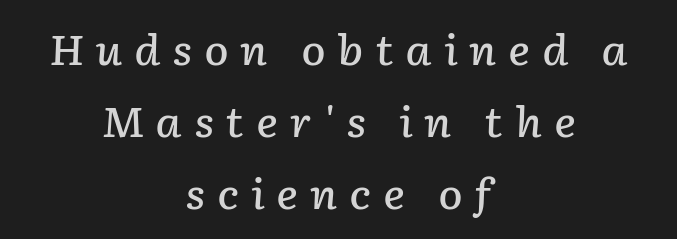
The image shows 41 px semibold type, italic (leaning right); set centered, line spacing 1.76x, unusually wide letter spacing (+0.28 em), not underlined; low stroke contrast and a medium x-height.
